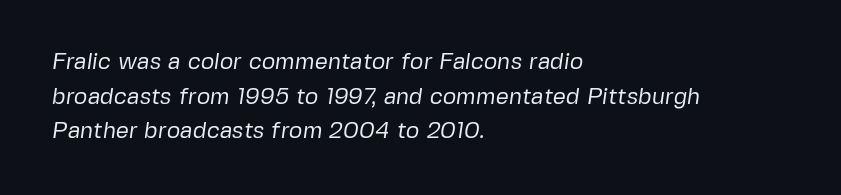
The typesetting does not lean heavy: it is not bold. The foot of each line stays bare and open. Compared with a centered layout, this one pins lines to the left instead. Characters follow at the spacing the type designer built in. Baseline-to-baseline distance is the conventional proportion of letter height.
